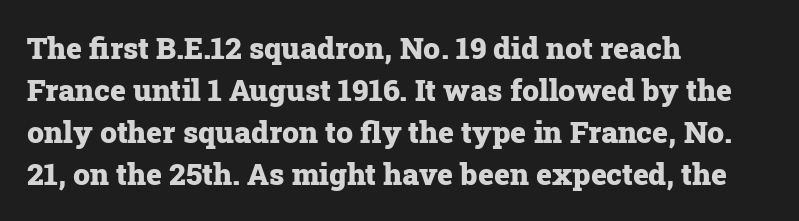
{"serif": "yes", "italic": "no", "bold": "yes", "weight": "heavy", "width": "normal", "stroke_contrast": "low", "x_height": "medium", "monospaced": "no", "underline": "no", "align": "left", "line_spacing": "normal", "line_spacing_ratio": 1.4, "letter_spacing": "normal", "letter_spacing_em": 0.0, "glyph_px": 30}
